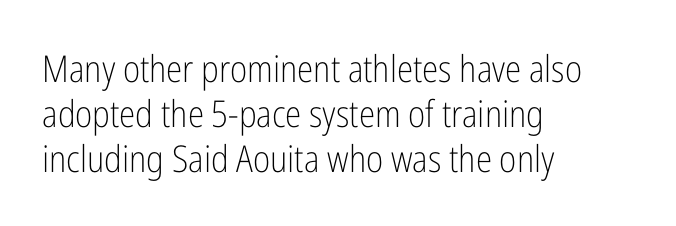
Posture: vertical. These lines are rendered in a variable-pitch font. What stands out about the letter spacing? Nothing — it is the standard amount. To sum up the face: it is a sans, with no serifs. The paragraph has a hard left edge and a soft right edge. Stems here are at most as thick as an everyday book face.
